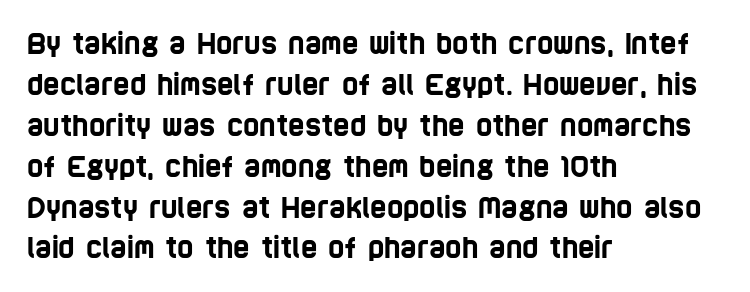
{"serif": "no", "width": "condensed", "stroke_contrast": "low", "x_height": "large", "monospaced": "no", "underline": "no", "align": "left", "line_spacing": "normal", "line_spacing_ratio": 1.46, "letter_spacing": "normal", "letter_spacing_em": 0.0, "glyph_px": 28}
